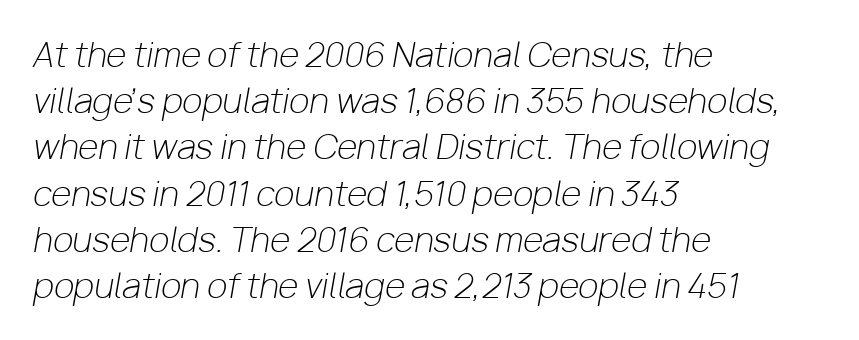
Weight: not bold — regular or lighter. Reading down the block, your eye returns to a fixed left position each line. Each new line begins a customary step beneath the previous one. Anything drawn beneath the words? Only blank space. Slanted lettering throughout.
